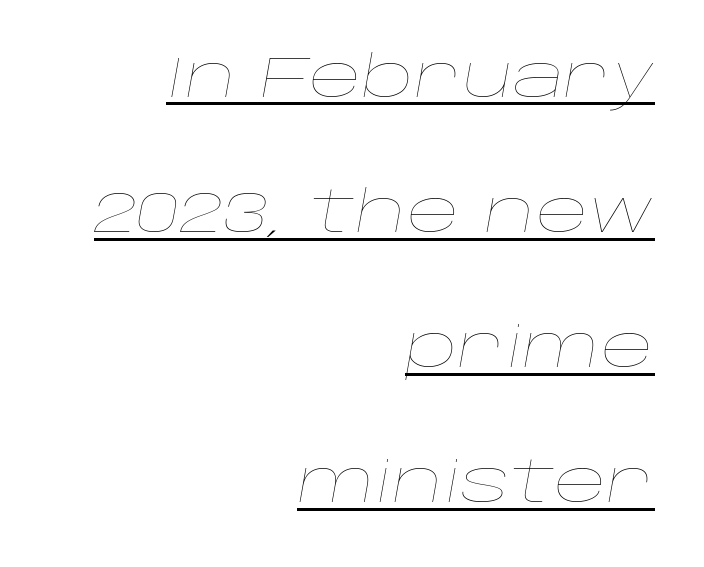
Line ends are locked; line starts wander. There is no visible air inserted between adjacent glyphs. Character widths vary here, with narrow letters taking less room than wide ones. Summary of vertical rhythm: relaxed, with wide interline spacing. Slanted lettering throughout. Weight: not bold — regular or lighter.
